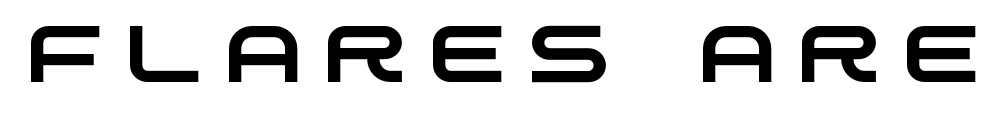
The image shows 80 px wide sans-serif type; set unusually wide letter spacing (+0.26 em), not underlined; low stroke contrast and a large x-height.
